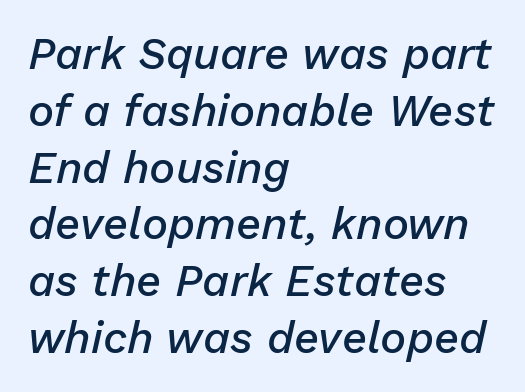
Quick note: interline space is typical. Quick note: italic. Weight: semibold (demi). The setting favours the left margin, as ordinary paragraphs usually do.
